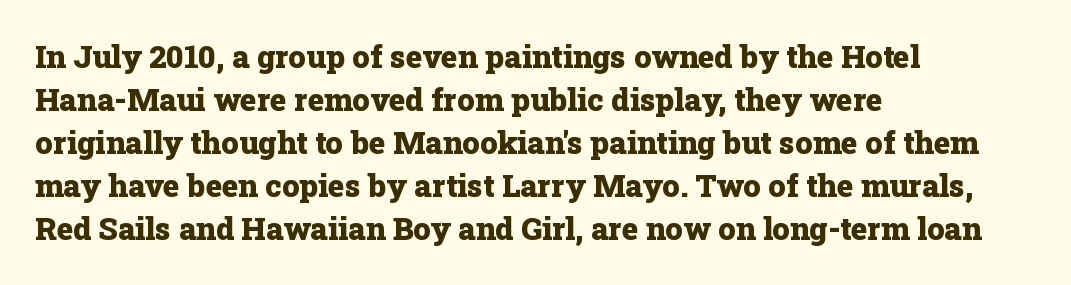
The letters stand upright; this is a roman face. Descenders hang freely into open space. Unlike a clean sans, this face finishes its strokes with serifs. Do the characters align in a grid? No, the font is proportional.
